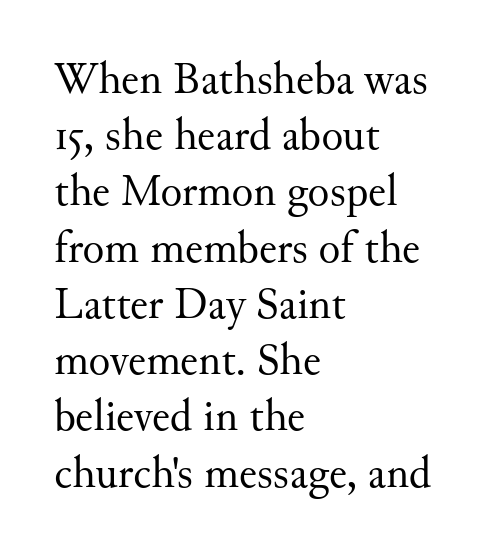
The image shows 45 px regular-weight serif type, upright; set left-aligned, normal line spacing (1.25x), normal letter spacing, not underlined; medium stroke contrast and a small x-height.
